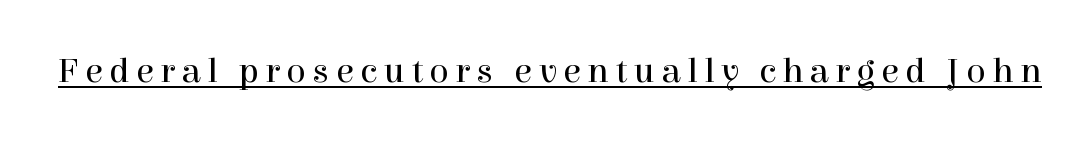
Q: Is the text bold? A: No.
Q: Is the text italic (slanted)? A: No, it is upright.
Q: Is the typeface a serif or a sans-serif typeface? A: Serif.
Q: Is the text underlined? A: Yes.
Q: Width (condensed, normal, or wide)? A: Normal.
Q: x-height? A: Medium.
Q: Monospaced? A: No.
